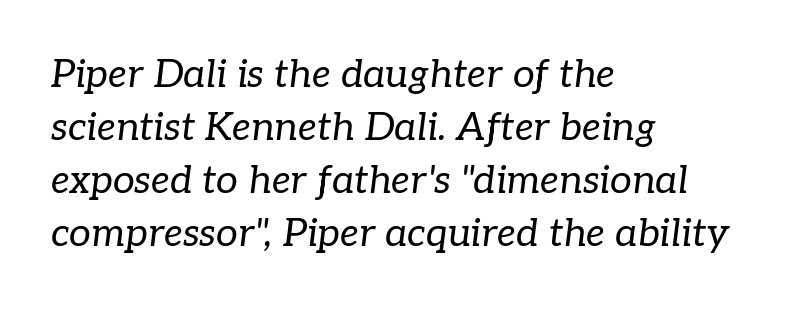
Spacing verdict: proportional, widths tailored to each character. Here the glyphs are tracked normally, forming tight word shapes. The space directly below the letters is spotless. What's the leading like? Ordinary, nothing unusual. The strokes carry an ordinary text weight at most.
